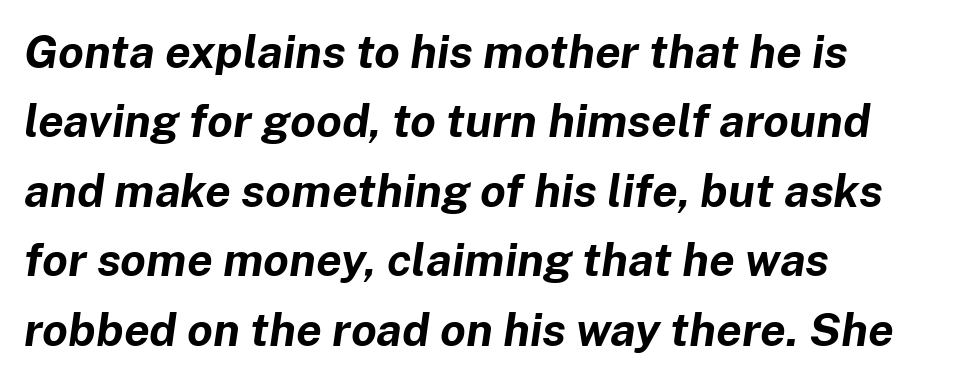
The image shows 46 px bold type, italic (leaning right); set left-aligned, normal line spacing (1.51x), normal letter spacing, not underlined; low stroke contrast and a medium x-height.
